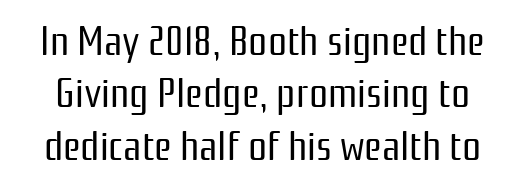
Q: Is the text bold? A: No.
Q: Is the text italic (slanted)? A: No, it is upright.
Q: Is the typeface a serif or a sans-serif typeface? A: Sans-serif.
Q: Is the text underlined? A: No.
Q: Is the spacing between letters normal or unusually wide? A: Normal.
Q: Is the spacing between lines tight, normal or loose? A: Normal.
Q: Width (condensed, normal, or wide)? A: Condensed.
Q: Stroke contrast? A: Low.
Q: x-height? A: Medium.
Q: Monospaced? A: No.
